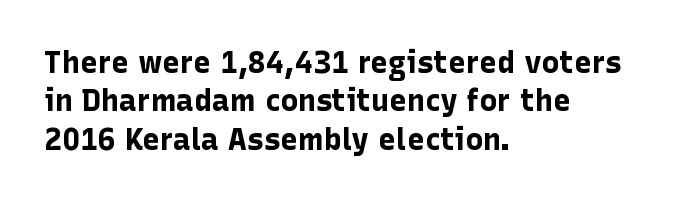
Successive baselines arrive at the customary interval. These lines keep a tight, regular rhythm from letter to letter. The foot of each line stays bare and open. Does the copy run flush right? No — it runs flush left. The glyphs have the mass of a bold cut.
